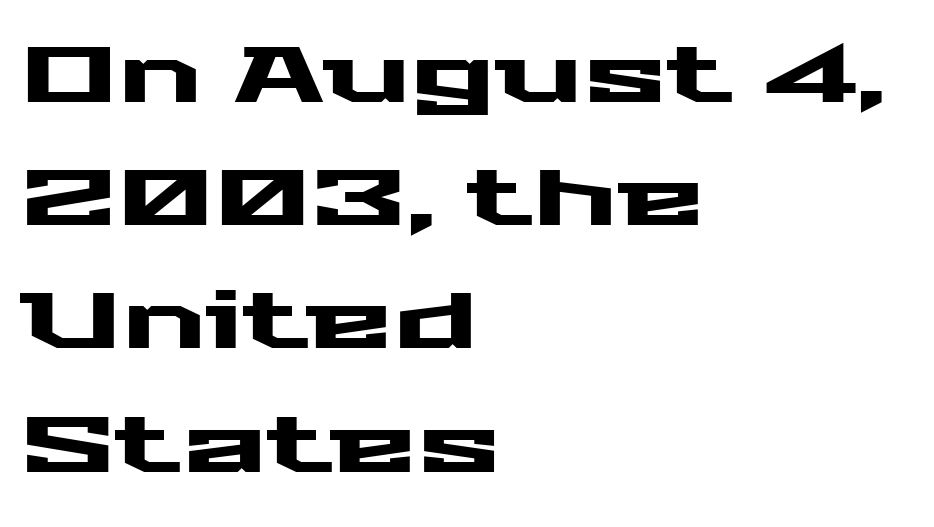
A classic flush-left, rag-right setting is used for this passage. Looks like regular typesetting: each glyph gets only the width it needs. In terms of letterspacing, this is plain default setting. These lines are composed in type without serifs. Evenly set lines give the paragraph a standard silhouette. The space beneath each line is pristine and unruled.
